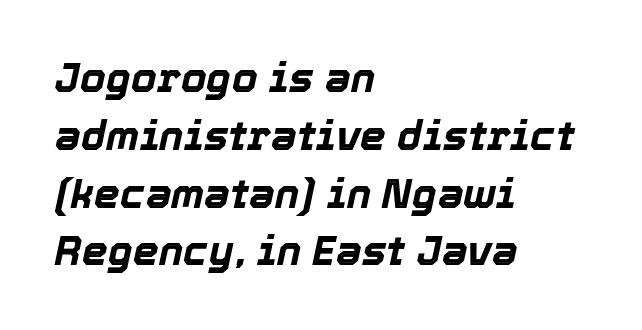
Q: Is the text bold? A: Yes.
Q: Is the text italic (slanted)? A: Yes, it leans right by about 12 degrees.
Q: Is the text underlined? A: No.
Q: How is the paragraph aligned? A: Left-aligned.
Q: Is the spacing between letters normal or unusually wide? A: Normal.
Q: Is the spacing between lines tight, normal or loose? A: Normal.
Q: Width (condensed, normal, or wide)? A: Normal.
Q: x-height? A: Medium.
Q: Monospaced? A: No.
